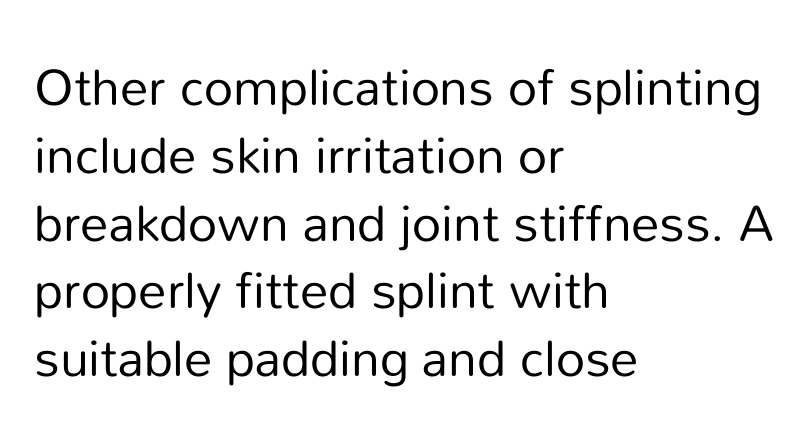
Q: Is the text bold? A: No.
Q: Is the text italic (slanted)? A: No, it is upright.
Q: Is the typeface a serif or a sans-serif typeface? A: Sans-serif.
Q: Is the text underlined? A: No.
Q: How is the paragraph aligned? A: Left-aligned.
Q: Is the spacing between letters normal or unusually wide? A: Normal.
Q: Is the spacing between lines tight, normal or loose? A: Normal.
Q: Width (condensed, normal, or wide)? A: Normal.
Q: Stroke contrast? A: Low.
Q: x-height? A: Medium.
Q: Monospaced? A: No.
